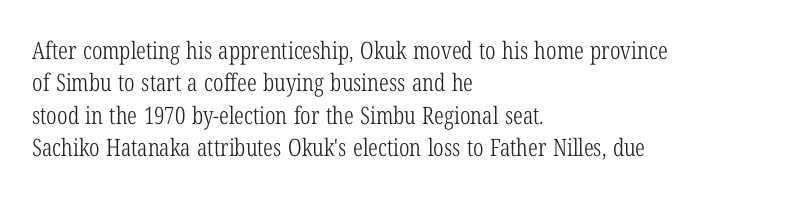
Q: Is the text bold? A: No.
Q: Is the text italic (slanted)? A: No, it is upright.
Q: Is the text underlined? A: No.
Q: How is the paragraph aligned? A: Left-aligned.
Q: Is the spacing between letters normal or unusually wide? A: Normal.
Q: Is the spacing between lines tight, normal or loose? A: Normal.
